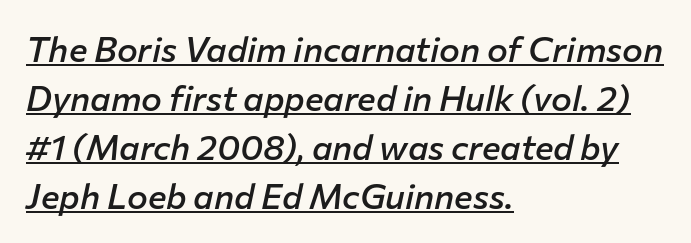
Q: Is the text bold? A: Semi-bold.
Q: Is the text italic (slanted)? A: Yes, it leans right by about 12 degrees.
Q: Is the text underlined? A: Yes.
Q: How is the paragraph aligned? A: Left-aligned.
Q: Is the spacing between letters normal or unusually wide? A: Normal.
Q: Is the spacing between lines tight, normal or loose? A: Normal.
Q: Width (condensed, normal, or wide)? A: Normal.
Q: Stroke contrast? A: Low.
Q: x-height? A: Medium.
Q: Monospaced? A: No.
